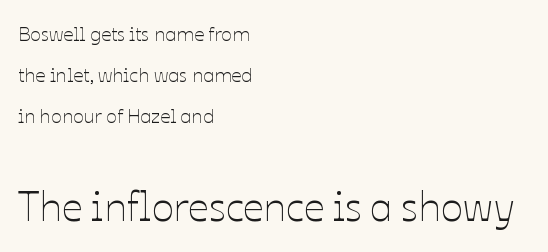
Q: Is the text bold? A: No.
Q: Is the text italic (slanted)? A: No, it is upright.
Q: Is the text underlined? A: No.
Q: How is the paragraph aligned? A: Left-aligned.
Q: Is the spacing between letters normal or unusually wide? A: Normal.
Q: Is the spacing between lines tight, normal or loose? A: Loose.
Q: Which block of text is set in a larger size, the first (top) or the second (bottom)? A: The second (bottom) one.
Q: Width (condensed, normal, or wide)? A: Normal.
Q: Stroke contrast? A: Low.
Q: x-height? A: Medium.
Q: Monospaced? A: No.
